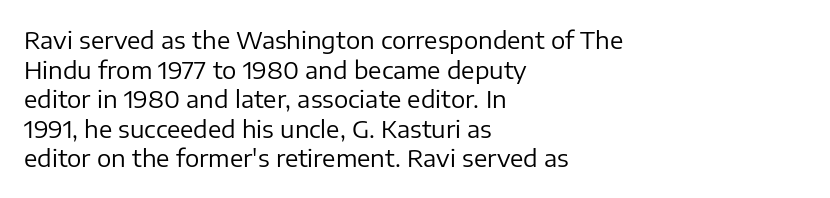
Q: Is the text bold? A: No.
Q: Is the text italic (slanted)? A: No, it is upright.
Q: Is the text underlined? A: No.
Q: How is the paragraph aligned? A: Left-aligned.
Q: Is the spacing between letters normal or unusually wide? A: Normal.
